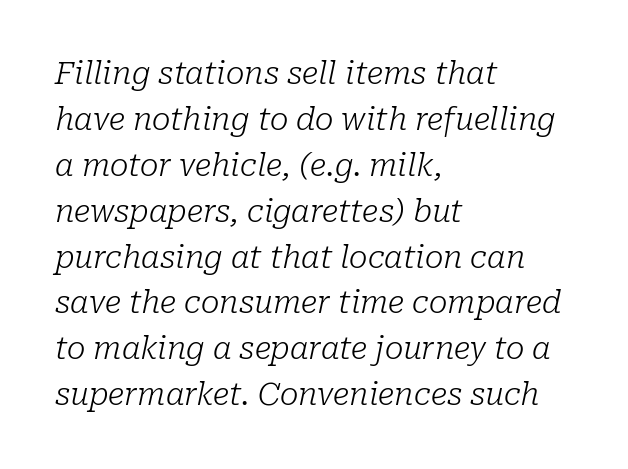
The image shows 31 px light serif type, italic (leaning right); set left-aligned, normal line spacing (1.48x), normal letter spacing, not underlined; low stroke contrast and a medium x-height.
